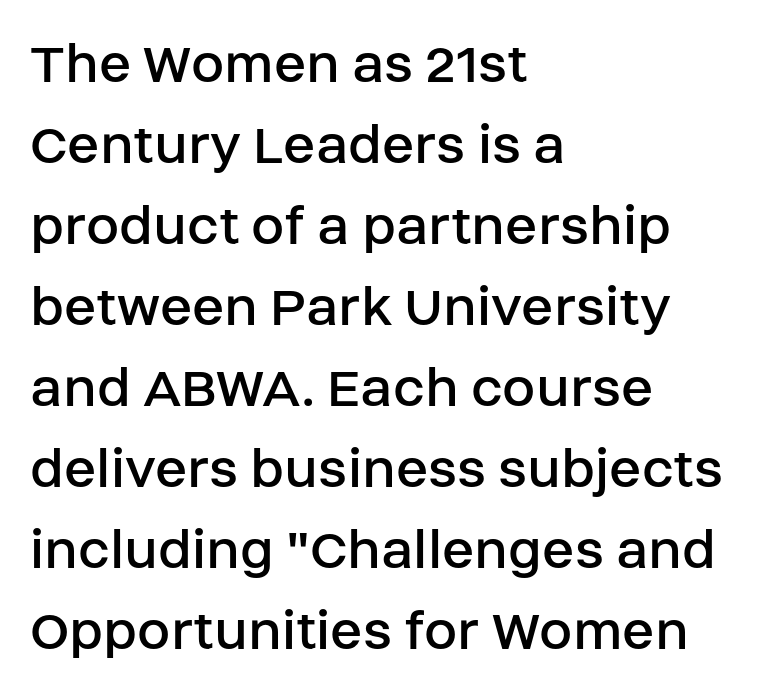
A classic flush-left, rag-right setting is used for this passage. Leading matches the norm, producing a regular column. Underline: absent. Type style note: lacks serifs. A typesetter would mark this as roman, not italic. Standard letterfit; no display-style spreading of the glyphs.
